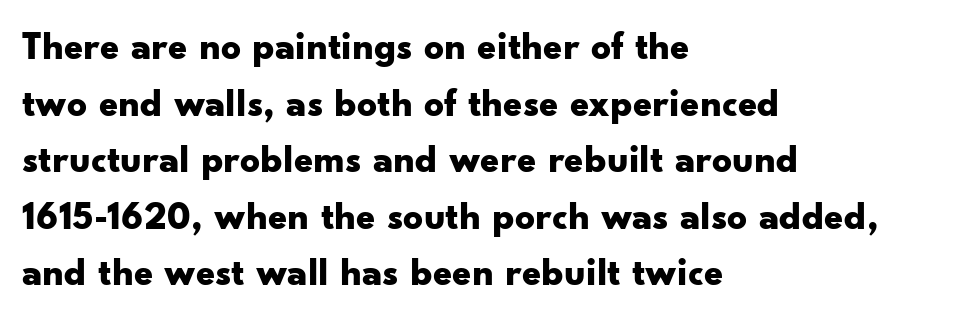
Think of a printed novel: that variable character pitch is what you see here. The horizontal fit of the characters is conventional and even. Underlining? Definitely not there. This block has exactly the height ordinary leading produces.
